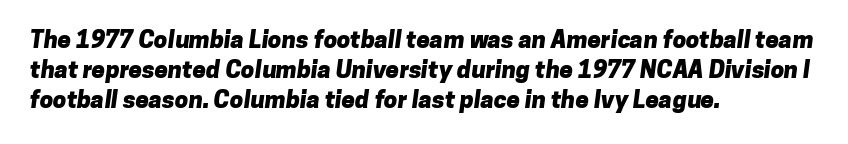
{"bold": "yes", "underline": "no", "align": "left", "line_spacing": "normal", "line_spacing_ratio": 1.25, "letter_spacing": "normal", "letter_spacing_em": 0.0, "glyph_px": 24}
